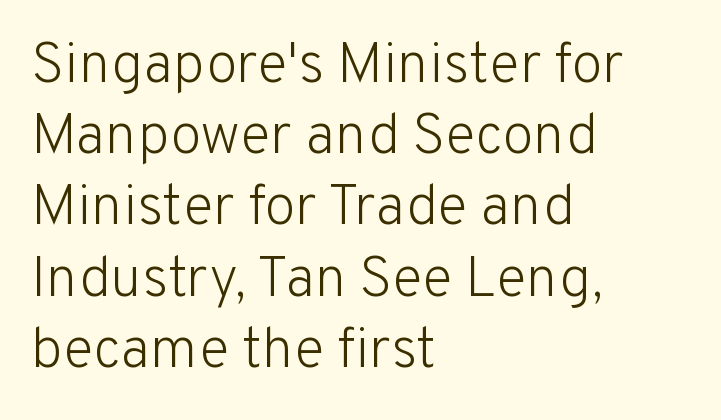
The image shows 57 px light sans-serif type, upright; set left-aligned, normal line spacing (1.25x), normal letter spacing, not underlined; low stroke contrast and a medium x-height.
